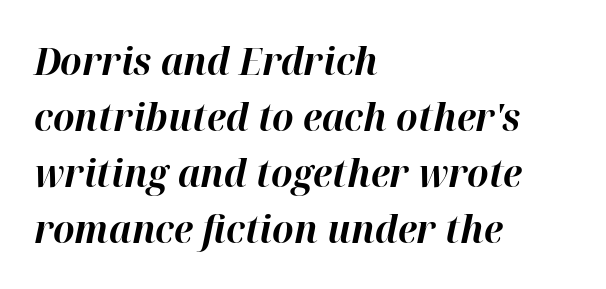
{"italic": "yes", "lean": "right", "slant_degrees": 12, "bold": "yes", "weight": "bold", "width": "normal", "stroke_contrast": "high", "x_height": "medium", "monospaced": "no", "underline": "no", "align": "left", "line_spacing": "normal", "line_spacing_ratio": 1.47, "letter_spacing": "normal", "letter_spacing_em": 0.0, "glyph_px": 38}
